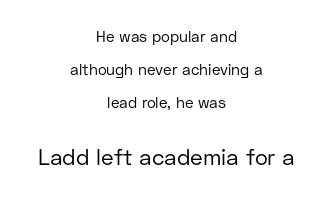
The compositor balanced each line on the midline. The letters stand straight up with perfectly vertical stems. No word sits above an underline. Inter-character spacing is left at the font's built-in metrics. Ink coverage per letter is moderate at most.
